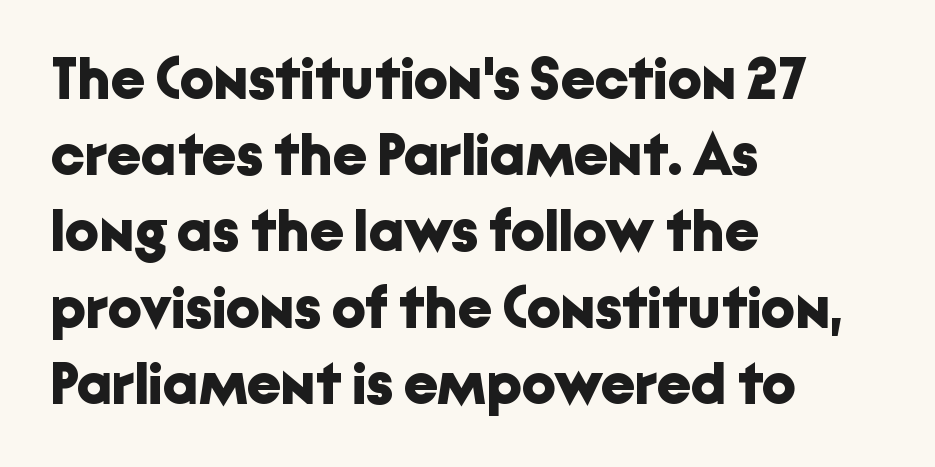
Interline gaps are of average width in this sample. Ordinary non-slanted type is in use. How heavy is the stroke? Heavy — this is a bold. A bare baseline throughout the passage. Compared with typical body copy, the letter spacing here is the same.
